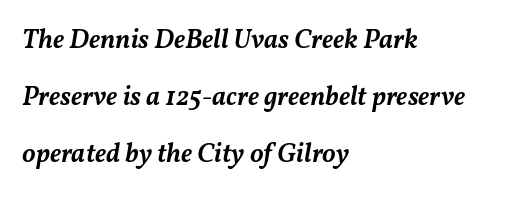
These lines stand farther apart than default settings would place them. These words are printed semibold, heavier than regular yet not bold. Check the space under the baseline: it is left empty. Between one letter and the next there's only the usual sliver of space. Horizontally, the lines are justified to the leading edge only. The text carries the slant typical of an italic or oblique font.
